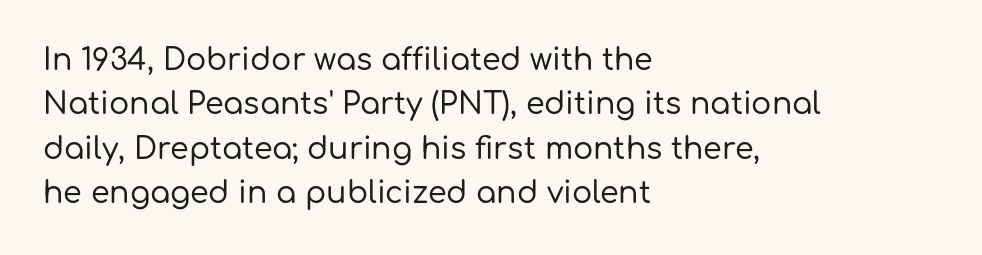
Each letter's strokes conclude bluntly, with no projecting serifs. The letters sit at their default tracking, neither squeezed nor spread. The paragraph shown leans on its left margin. Quick note: underline off.
